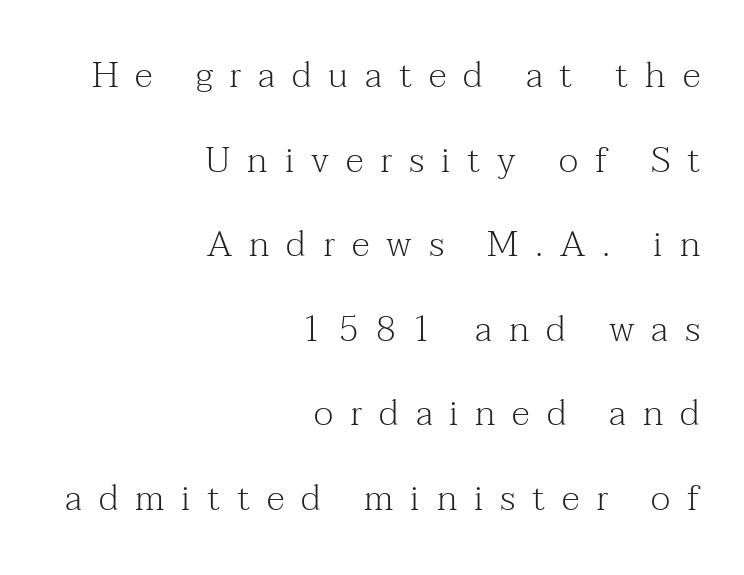
The image shows 36 px light serif type, upright; set right-aligned, loose line spacing (2.35x), unusually wide letter spacing (+0.47 em), not underlined; medium stroke contrast and a medium x-height.
